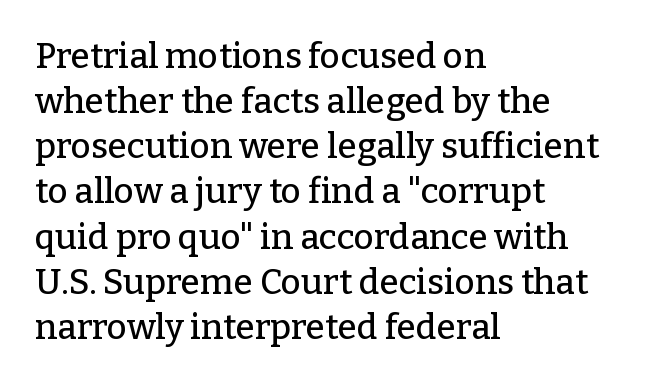
Q: Is the text italic (slanted)? A: No, it is upright.
Q: Is the typeface a serif or a sans-serif typeface? A: Serif.
Q: Is the text underlined? A: No.
Q: How is the paragraph aligned? A: Left-aligned.
Q: Is the spacing between letters normal or unusually wide? A: Normal.
Q: Is the spacing between lines tight, normal or loose? A: Normal.
Q: Width (condensed, normal, or wide)? A: Normal.
Q: Stroke contrast? A: Low.
Q: x-height? A: Medium.
Q: Monospaced? A: No.
